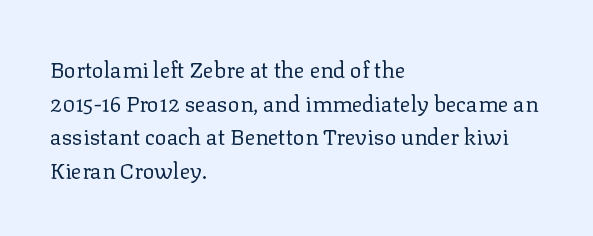
Q: Is the text bold? A: No.
Q: Is the text italic (slanted)? A: No, it is upright.
Q: Is the text underlined? A: No.
Q: How is the paragraph aligned? A: Left-aligned.
Q: Is the spacing between letters normal or unusually wide? A: Normal.
Q: Is the spacing between lines tight, normal or loose? A: Normal.
